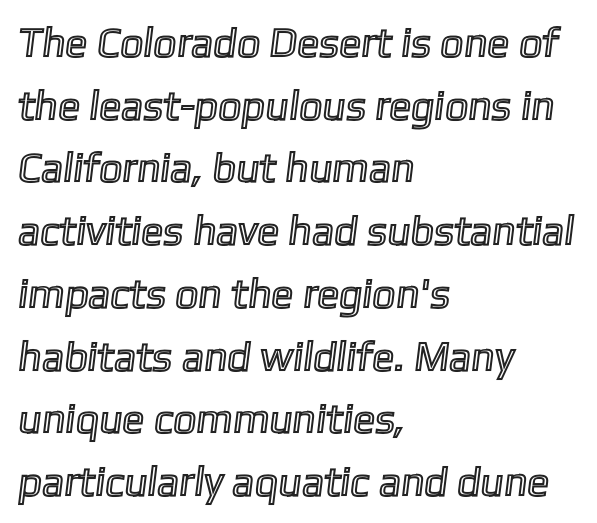
{"width": "normal", "x_height": "medium", "monospaced": "no", "underline": "no", "align": "left", "line_spacing": "normal", "line_spacing_ratio": 1.53, "letter_spacing": "normal", "letter_spacing_em": 0.0, "glyph_px": 41}
